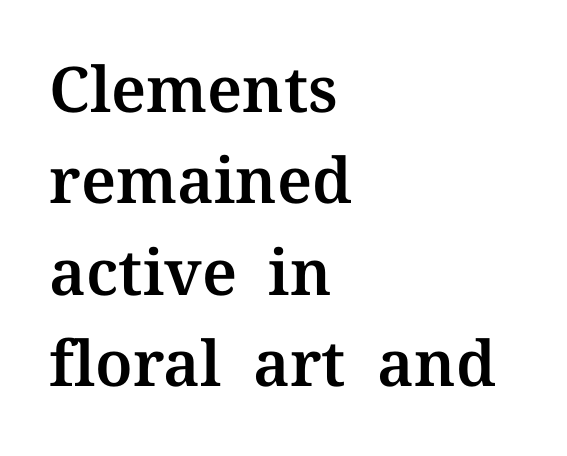
Honestly, the row spacing looks completely unremarkable. The line texture is even and compact thanks to regular tracking. Looks like regular typesetting: each glyph gets only the width it needs. Which margin do the lines hug? The left one — the right edge is uneven.
